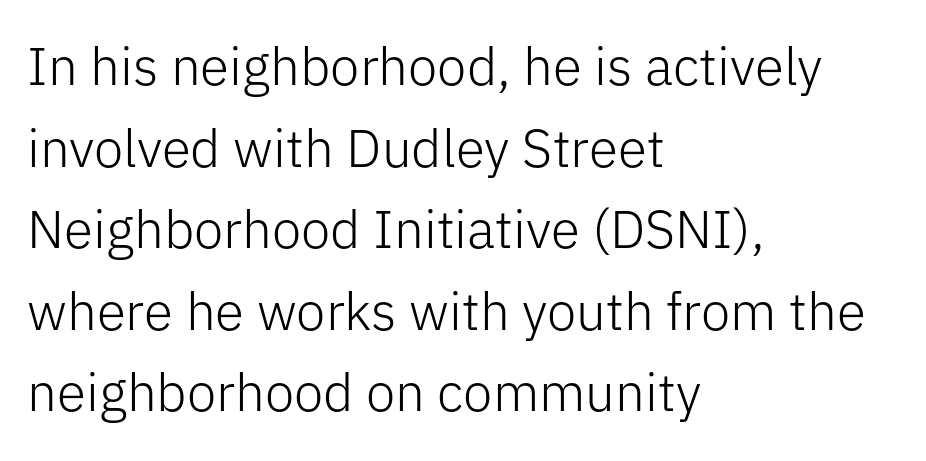
Heft: none added — not bold. Horizontally, the lines are justified to the leading edge only. Caption: standard tracking, unaltered. Typographically, this falls in the sans-serif category. Looks like regular typesetting: each glyph gets only the width it needs.
